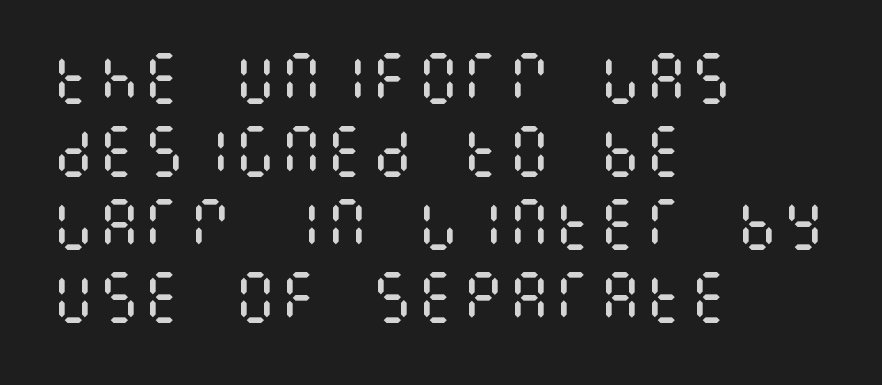
Posture: vertical. A normal amount of white space separates one row of letters from the next. Short note: letters normally spaced. The passage shown is not underscored anywhere.
